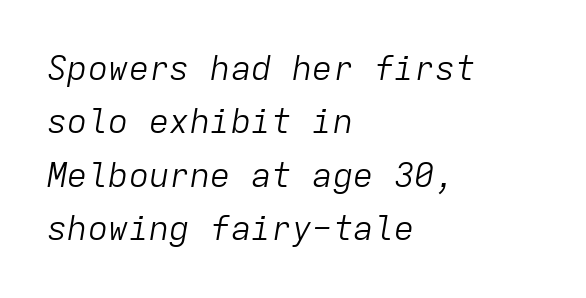
The image shows 34 px light type, italic (leaning right), monospaced; set left-aligned, normal line spacing (1.57x), normal letter spacing, not underlined; low stroke contrast and a medium x-height.
